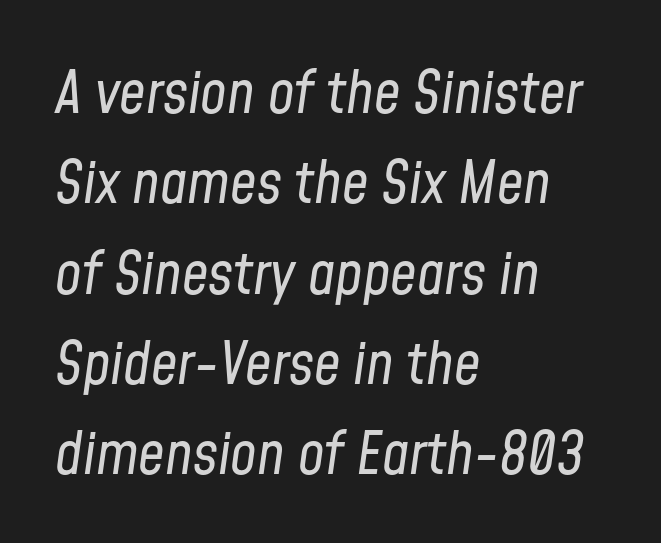
Q: Is the text bold? A: No.
Q: Is the text italic (slanted)? A: Yes, it leans right by about 8 degrees.
Q: Is the text underlined? A: No.
Q: How is the paragraph aligned? A: Left-aligned.
Q: Is the spacing between letters normal or unusually wide? A: Normal.
Q: Is the spacing between lines tight, normal or loose? A: Normal.
Q: Width (condensed, normal, or wide)? A: Condensed.
Q: Stroke contrast? A: Low.
Q: x-height? A: Medium.
Q: Monospaced? A: No.
